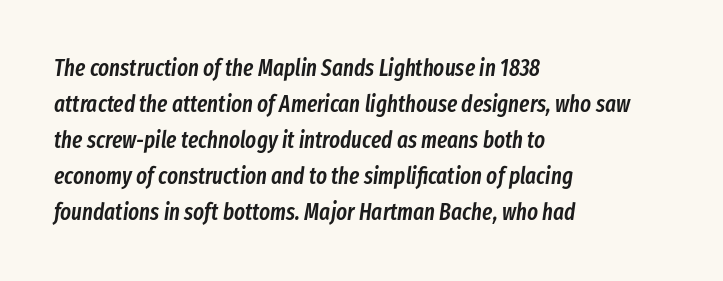
Q: Is the text bold? A: Semi-bold.
Q: Is the text italic (slanted)? A: Yes, it leans right by about 8 degrees.
Q: Is the text underlined? A: No.
Q: How is the paragraph aligned? A: Left-aligned.
Q: Is the spacing between letters normal or unusually wide? A: Normal.
Q: Is the spacing between lines tight, normal or loose? A: Normal.
